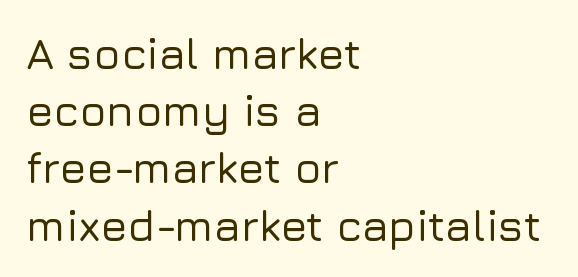
{"serif": "no", "italic": "no", "width": "normal", "stroke_contrast": "low", "x_height": "medium", "monospaced": "no", "underline": "no", "align": "left", "line_spacing": "normal", "line_spacing_ratio": 1.3, "letter_spacing": "normal", "letter_spacing_em": 0.0, "glyph_px": 44}
